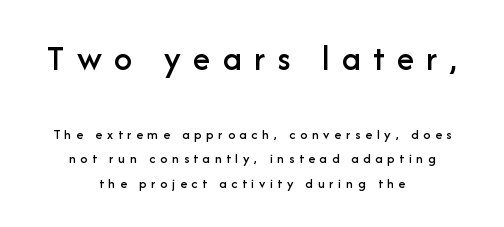
You could not count columns in this text — the font is proportionally spaced. Check under the words: just untouched page. These lines stack symmetrically, like a column narrowing and widening about its center. Bigger letters appear in the top chunk; the bottom chunk is reduced.
